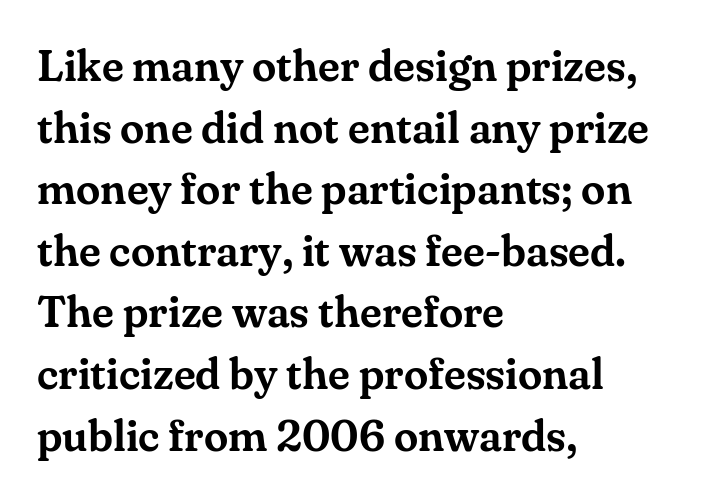
Spacing between characters is what you'd get straight out of the box. Is there much room between lines? A standard amount, neither cramped nor airy. Quick note: not italic, upright. Every row of glyphs begins at an identical x-position on the left. Lines of text with bare space underneath.
